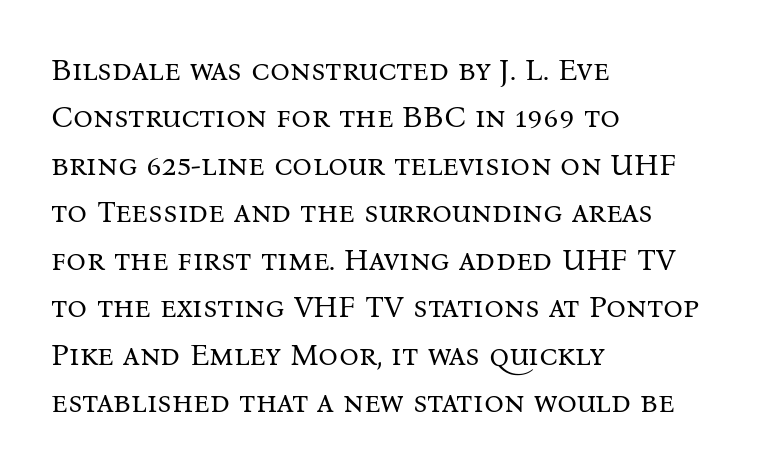
Weight: in the light-to-regular range. Lines of text with bare space underneath. These lines were composed using upright roman letters. Character widths vary here, with narrow letters taking less room than wide ones. The block of text has a typical density, with ordinary space between rows.
